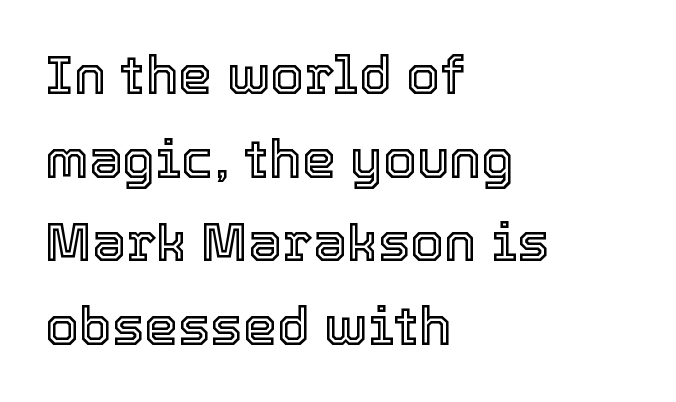
{"italic": "no", "width": "normal", "x_height": "medium", "monospaced": "no", "underline": "no", "align": "left", "line_spacing": "normal", "line_spacing_ratio": 1.55, "letter_spacing": "normal", "letter_spacing_em": 0.0, "glyph_px": 54}
